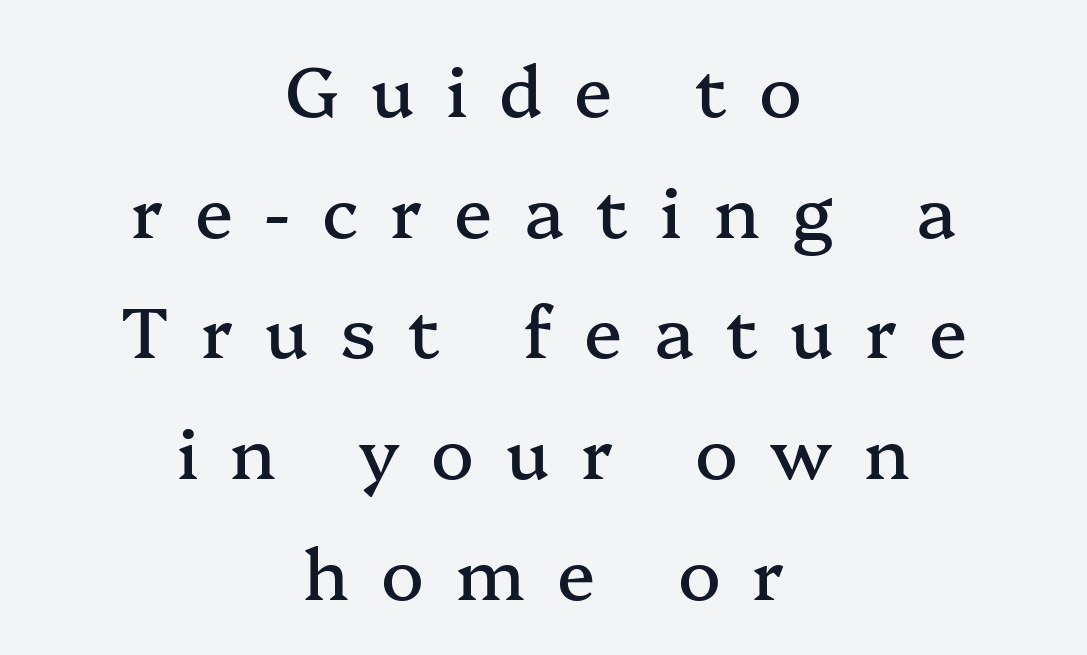
Observe the wide spacing: letters keep a clear distance from each other. Alignment: centered. The space between consecutive lines is moderate. Classification — serif. The letters stand straight up with perfectly vertical stems. Looks like regular typesetting: each glyph gets only the width it needs.
